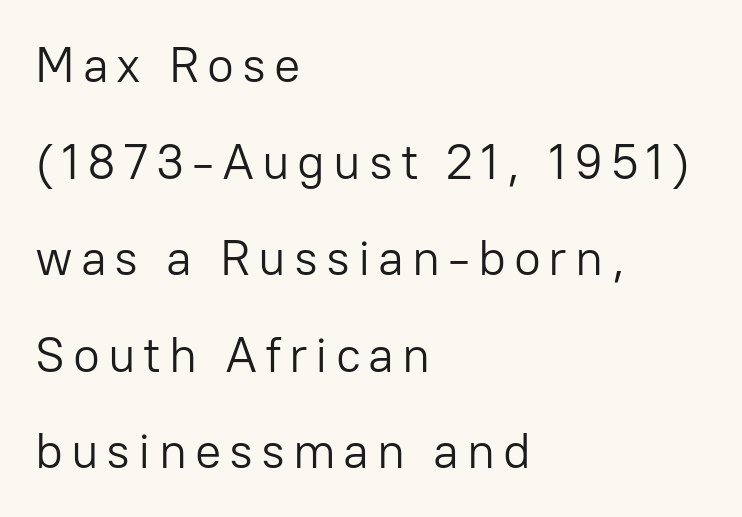
The image shows 49 px light sans-serif type, upright; set left-aligned, loose line spacing (1.97x), not underlined; low stroke contrast and a medium x-height.
